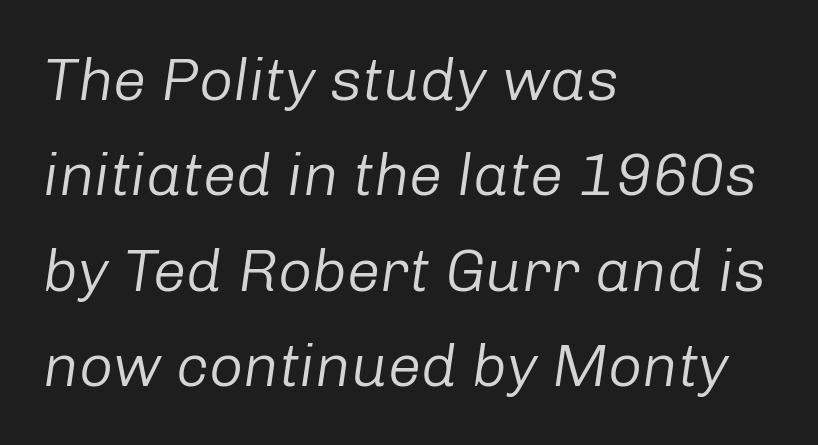
Q: Is the text bold? A: No.
Q: Is the text italic (slanted)? A: Yes, it leans right by about 8 degrees.
Q: Is the text underlined? A: No.
Q: How is the paragraph aligned? A: Left-aligned.
Q: Is the spacing between letters normal or unusually wide? A: Normal.
Q: Is the spacing between lines tight, normal or loose? A: Normal.
Q: Width (condensed, normal, or wide)? A: Normal.
Q: Stroke contrast? A: Low.
Q: x-height? A: Medium.
Q: Monospaced? A: No.
